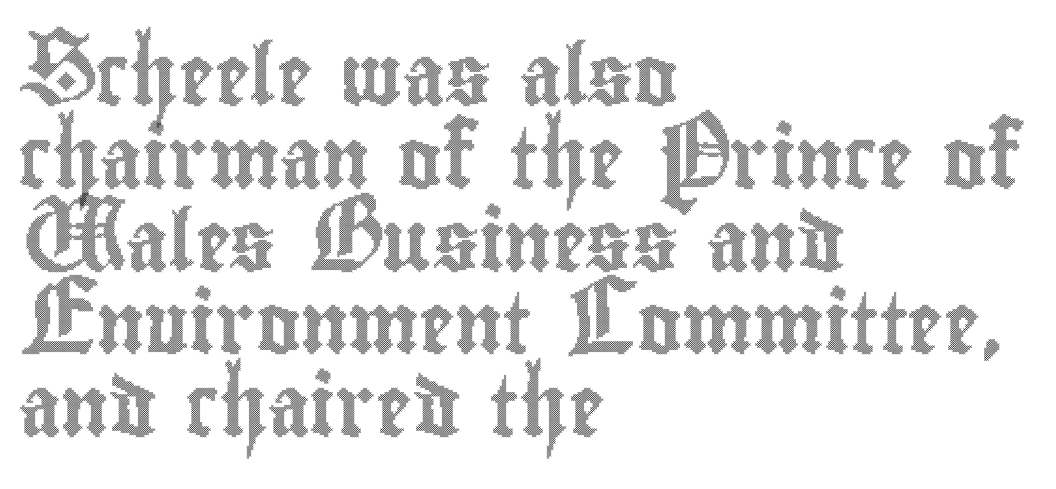
The image shows 60 px condensed type, upright; set left-aligned, normal line spacing (1.38x), normal letter spacing, not underlined; a small x-height.
